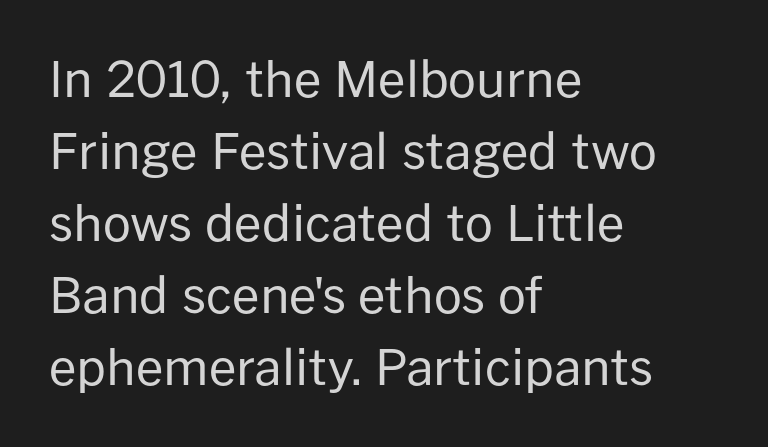
Q: Is the text bold? A: No.
Q: Is the text italic (slanted)? A: No, it is upright.
Q: Is the typeface a serif or a sans-serif typeface? A: Sans-serif.
Q: Is the text underlined? A: No.
Q: How is the paragraph aligned? A: Left-aligned.
Q: Is the spacing between letters normal or unusually wide? A: Normal.
Q: Is the spacing between lines tight, normal or loose? A: Normal.
Q: Width (condensed, normal, or wide)? A: Normal.
Q: Stroke contrast? A: Low.
Q: x-height? A: Medium.
Q: Monospaced? A: No.
